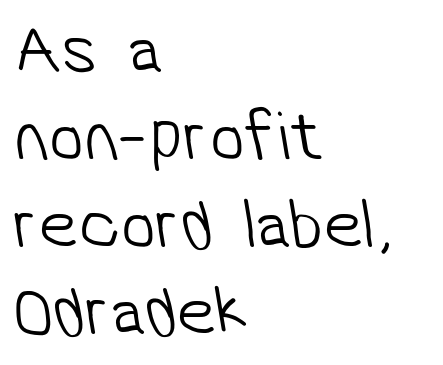
The image shows 70 px light sans-serif type; set left-aligned, normal line spacing (1.25x), normal letter spacing, not underlined; low stroke contrast and a medium x-height.
